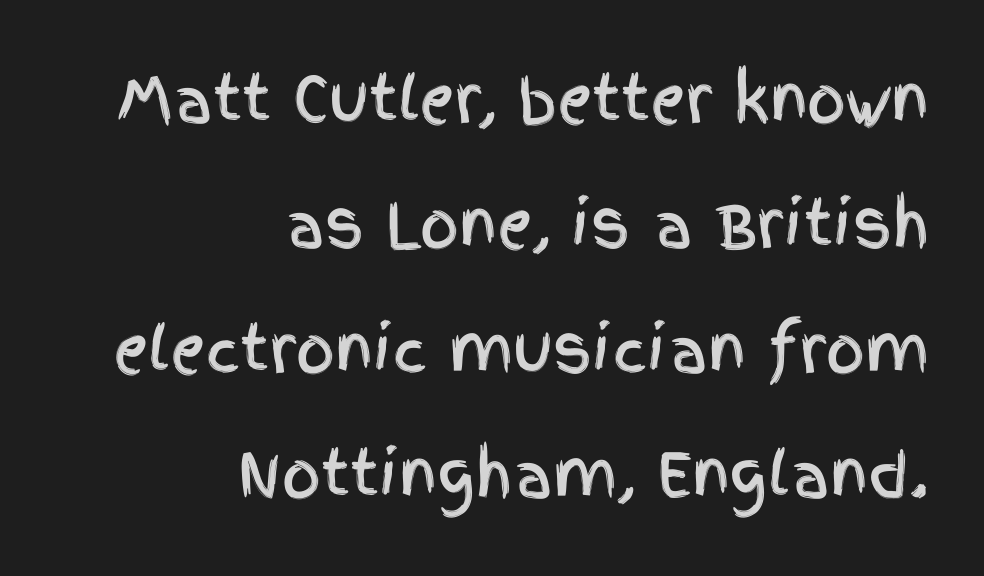
The image shows 61 px condensed sans-serif type, upright; set right-aligned, loose line spacing (2.05x), normal letter spacing, not underlined; a large x-height.
